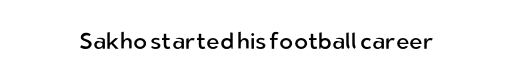
The image shows 23 px text type, upright; set normal letter spacing, not underlined.
